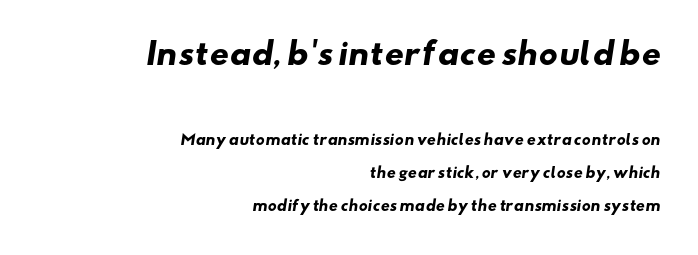
Q: Is the text bold? A: Yes.
Q: Is the typeface a serif or a sans-serif typeface? A: Sans-serif.
Q: Is the text underlined? A: No.
Q: How is the paragraph aligned? A: Right-aligned.
Q: Is the spacing between letters normal or unusually wide? A: Normal.
Q: Is the spacing between lines tight, normal or loose? A: Loose.
Q: Which block of text is set in a larger size, the first (top) or the second (bottom)? A: The first (top) one.
Q: Width (condensed, normal, or wide)? A: Wide.
Q: Stroke contrast? A: Low.
Q: x-height? A: Small.
Q: Monospaced? A: No.
